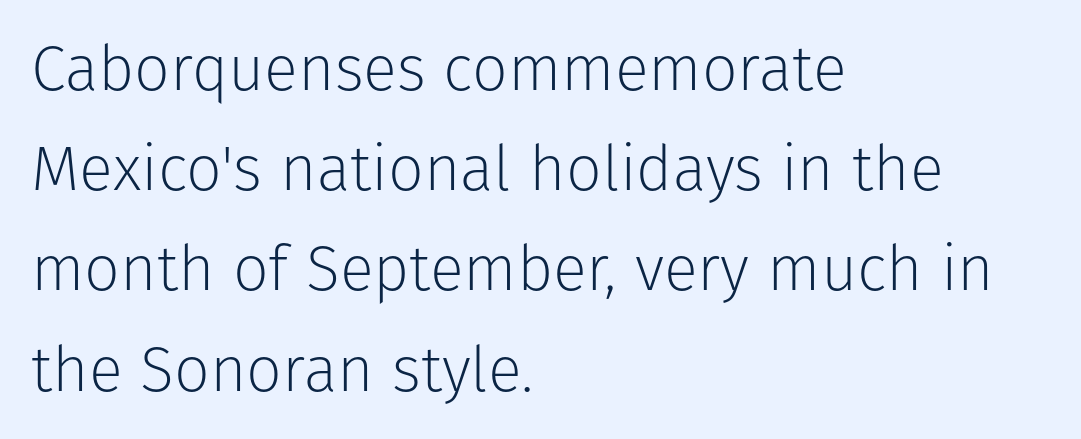
Short and long lines alike share a common starting point at left. Compared with a typical body face, this is equally light or lighter still. The text was rendered using a sans face with plain stroke endings. Vertically, the passage feels balanced, rows spaced as you'd expect. Each letter keeps its own natural width here, so spacing adapts to shape.
